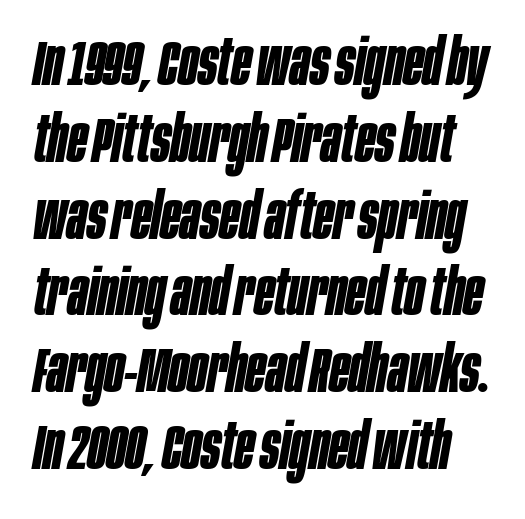
{"italic": "yes", "lean": "right", "slant_degrees": 10, "bold": "yes", "weight": "bold", "width": "condensed", "stroke_contrast": "low", "x_height": "large", "monospaced": "no", "underline": "no", "line_spacing_ratio": 1.2, "letter_spacing": "normal", "letter_spacing_em": 0.0, "glyph_px": 64}
